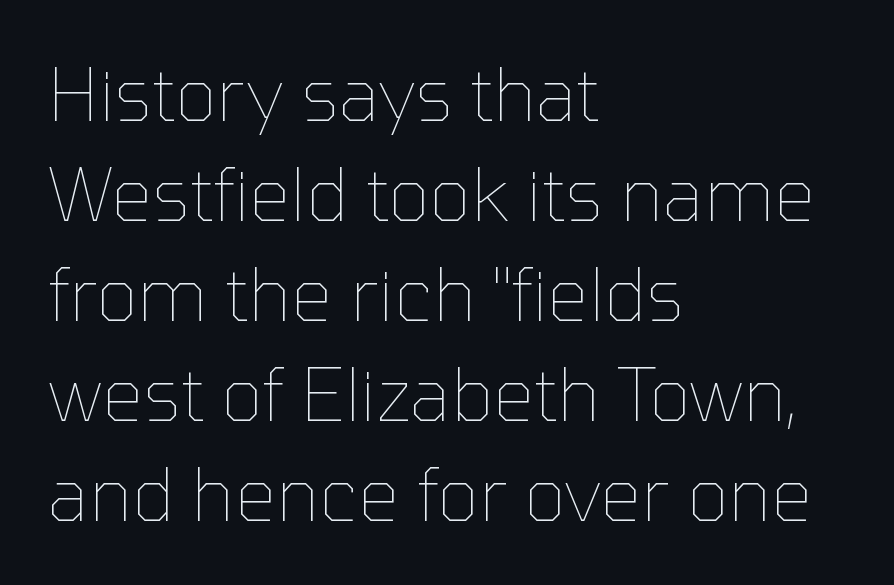
Q: Is the text bold? A: No.
Q: Is the text italic (slanted)? A: No, it is upright.
Q: Is the text underlined? A: No.
Q: How is the paragraph aligned? A: Left-aligned.
Q: Is the spacing between letters normal or unusually wide? A: Normal.
Q: Is the spacing between lines tight, normal or loose? A: Normal.
Q: Width (condensed, normal, or wide)? A: Normal.
Q: Stroke contrast? A: Low.
Q: x-height? A: Medium.
Q: Monospaced? A: No.
